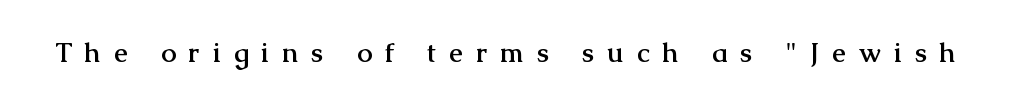
Students, this is bold: see how much ink each stroke carries. Honestly, the letter spacing is so wide it's the main thing you notice. Nope, not italic — everything's standing straight. Any mark beneath the type? The region is blank.
